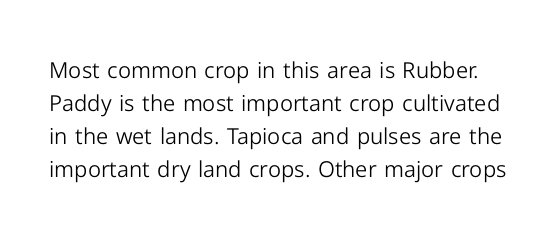
Q: Is the text bold? A: No.
Q: Is the text italic (slanted)? A: No, it is upright.
Q: Is the text underlined? A: No.
Q: Is the spacing between letters normal or unusually wide? A: Normal.
Q: Is the spacing between lines tight, normal or loose? A: Normal.
